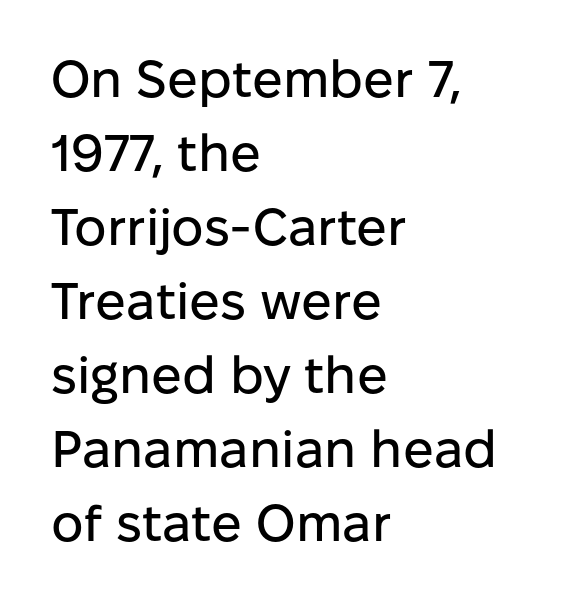
Q: Is the text italic (slanted)? A: No, it is upright.
Q: Is the typeface a serif or a sans-serif typeface? A: Sans-serif.
Q: Is the text underlined? A: No.
Q: How is the paragraph aligned? A: Left-aligned.
Q: Is the spacing between letters normal or unusually wide? A: Normal.
Q: Is the spacing between lines tight, normal or loose? A: Normal.
Q: Width (condensed, normal, or wide)? A: Normal.
Q: Stroke contrast? A: Low.
Q: x-height? A: Medium.
Q: Monospaced? A: No.
